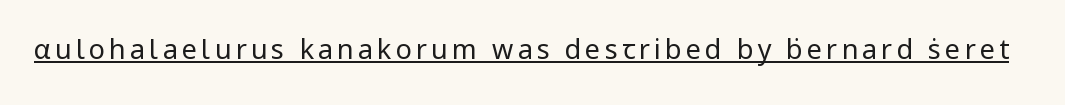
This is not heavy type; no bold has been used. A roman cut, with each character standing at attention. Is there an underline? Yes — a line sits under the letters.
